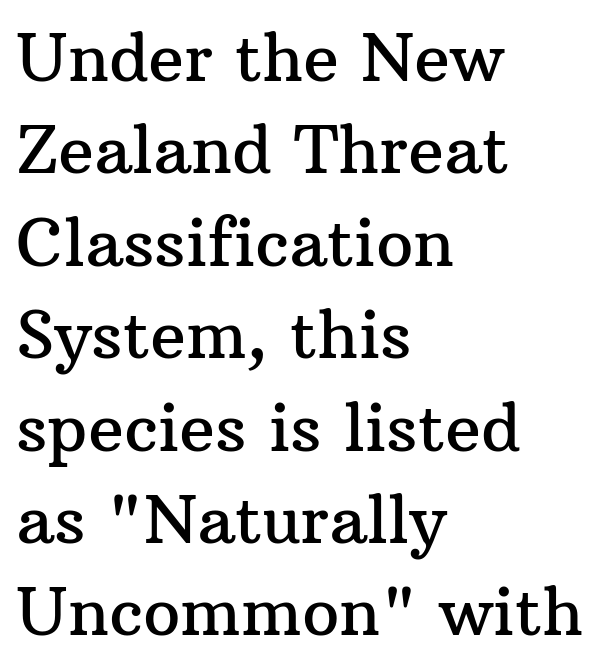
The image shows 66 px serif type, upright; set left-aligned, normal line spacing (1.4x), normal letter spacing, not underlined; medium stroke contrast and a medium x-height.
